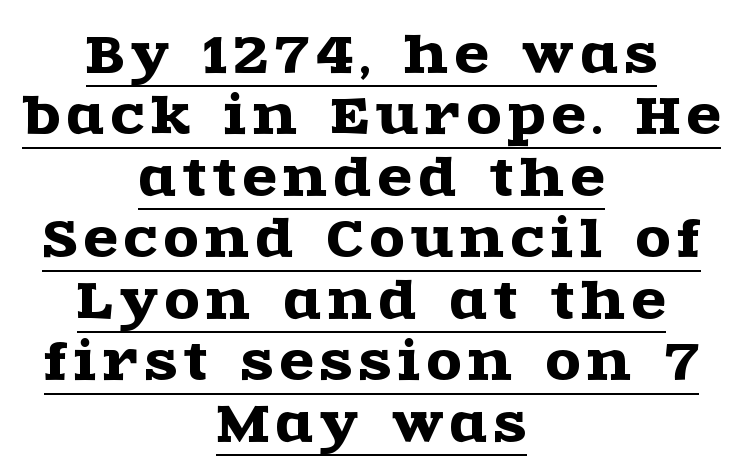
Q: Is the text italic (slanted)? A: No, it is upright.
Q: Is the typeface a serif or a sans-serif typeface? A: Serif.
Q: Is the text underlined? A: Yes.
Q: How is the paragraph aligned? A: Centered.
Q: Width (condensed, normal, or wide)? A: Wide.
Q: x-height? A: Large.
Q: Monospaced? A: No.
